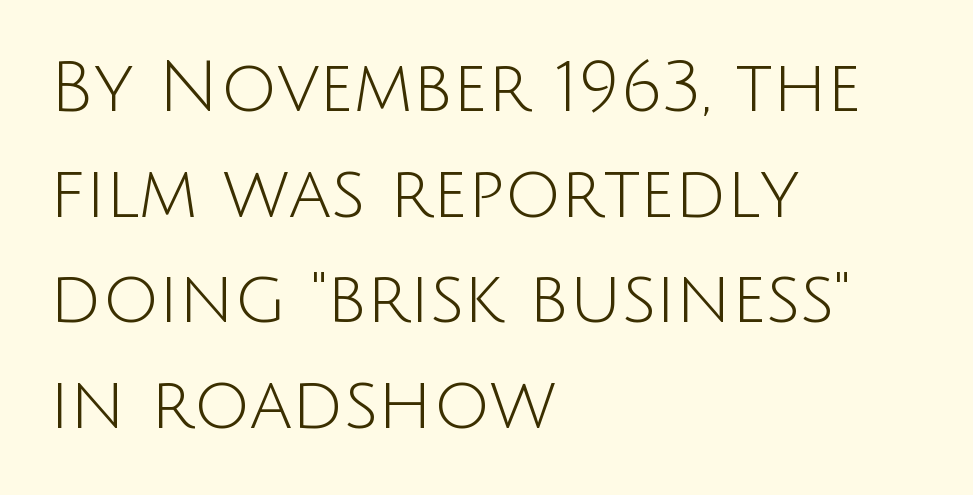
The passage shown has conventional tracking throughout. Character widths vary here, with narrow letters taking less room than wide ones. The specimen reads as upright at a glance. No extra ink here — the face is not bold. If you drew a ruler down the left edge, every line would touch it. Underlining? Definitely not there.
